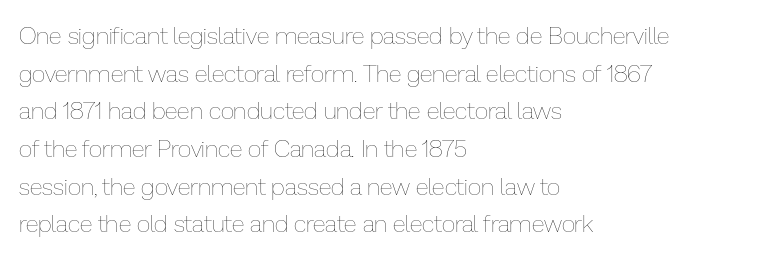
The image shows 24 px text type, upright; set left-aligned, normal line spacing (1.57x), normal letter spacing, not underlined.
